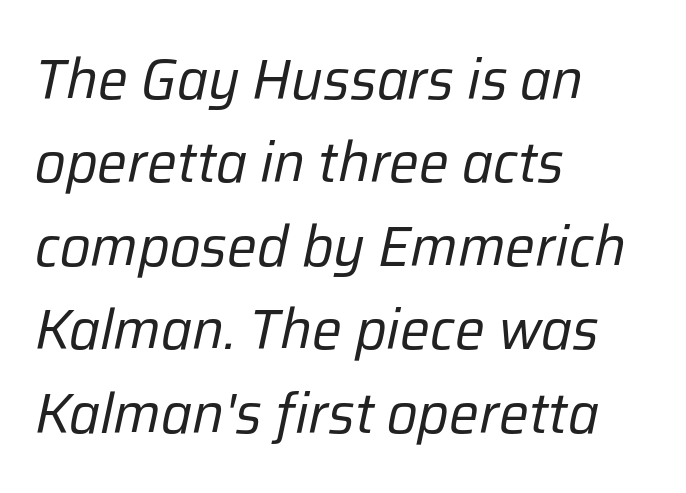
{"italic": "yes", "lean": "right", "slant_degrees": 12, "bold": "no", "weight": "regular", "width": "normal", "stroke_contrast": "low", "x_height": "medium", "monospaced": "no", "underline": "no", "align": "left", "line_spacing": "normal", "line_spacing_ratio": 1.49, "letter_spacing": "normal", "letter_spacing_em": 0.0, "glyph_px": 56}
